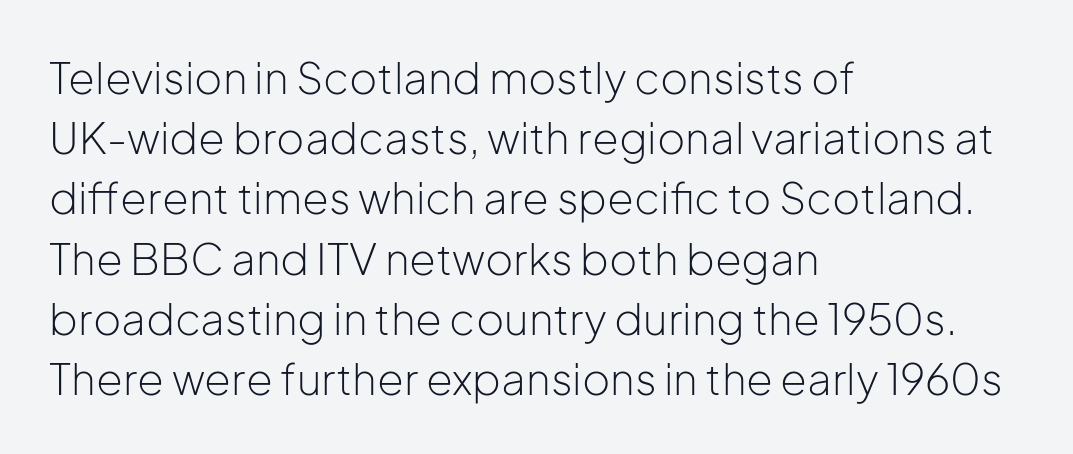
Q: Is the text bold? A: No.
Q: Is the text italic (slanted)? A: No, it is upright.
Q: Is the typeface a serif or a sans-serif typeface? A: Sans-serif.
Q: Is the text underlined? A: No.
Q: How is the paragraph aligned? A: Left-aligned.
Q: Is the spacing between letters normal or unusually wide? A: Normal.
Q: Is the spacing between lines tight, normal or loose? A: Normal.
Q: Width (condensed, normal, or wide)? A: Normal.
Q: Stroke contrast? A: Low.
Q: x-height? A: Medium.
Q: Monospaced? A: No.
